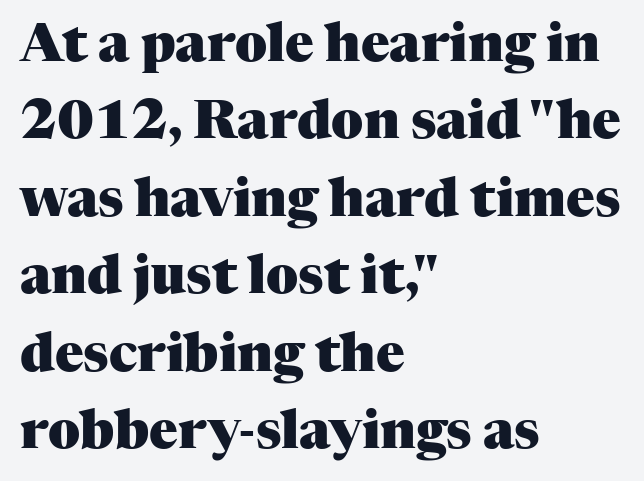
Q: Is the text bold? A: Yes.
Q: Is the text italic (slanted)? A: No, it is upright.
Q: Is the typeface a serif or a sans-serif typeface? A: Serif.
Q: Is the text underlined? A: No.
Q: How is the paragraph aligned? A: Left-aligned.
Q: Is the spacing between letters normal or unusually wide? A: Normal.
Q: Is the spacing between lines tight, normal or loose? A: Normal.
Q: Width (condensed, normal, or wide)? A: Normal.
Q: Stroke contrast? A: Medium.
Q: x-height? A: Medium.
Q: Monospaced? A: No.
